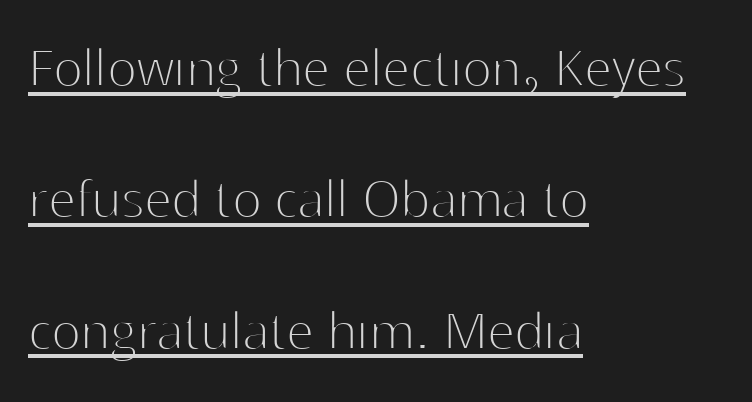
The strokes are not fattened; the text isn't bold. Nope, no serifs anywhere on these letters. Here the glyphs are tracked normally, forming tight word shapes. A typographer would call this underscored text. Italic? Not at all — the glyphs are vertical.
